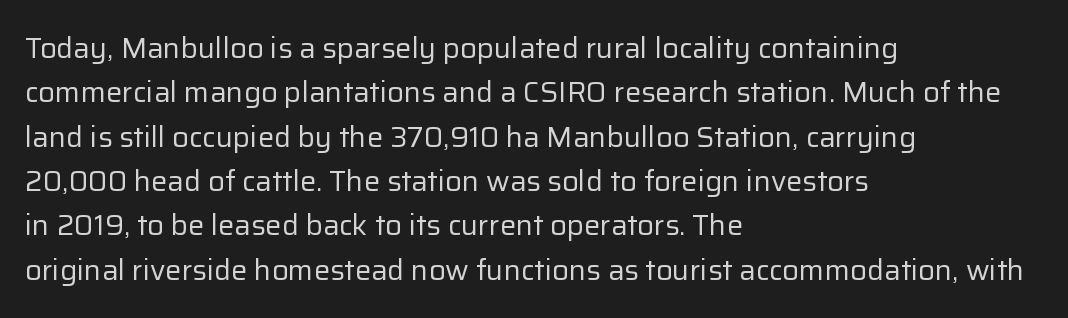
Q: Is the text bold? A: No.
Q: Is the text italic (slanted)? A: No, it is upright.
Q: Is the typeface a serif or a sans-serif typeface? A: Sans-serif.
Q: Is the text underlined? A: No.
Q: How is the paragraph aligned? A: Left-aligned.
Q: Is the spacing between letters normal or unusually wide? A: Normal.
Q: Is the spacing between lines tight, normal or loose? A: Normal.
Q: Width (condensed, normal, or wide)? A: Normal.
Q: Stroke contrast? A: Low.
Q: x-height? A: Medium.
Q: Monospaced? A: No.
